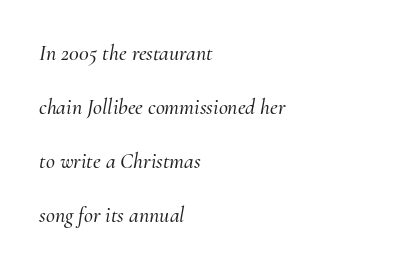
{"italic": "yes", "lean": "right", "slant_degrees": 10, "underline": "no", "align": "left", "line_spacing": "loose", "line_spacing_ratio": 2.45, "letter_spacing": "normal", "letter_spacing_em": 0.0, "glyph_px": 22}
